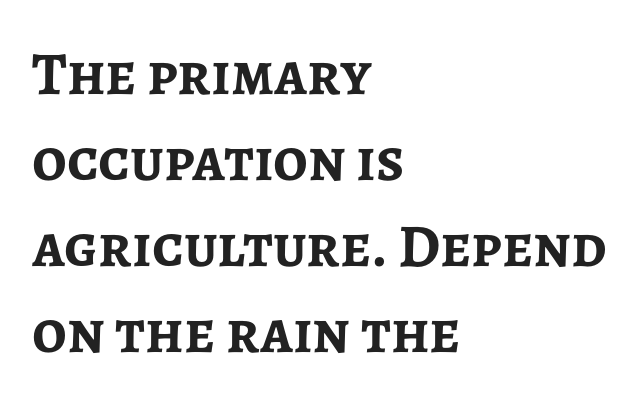
{"serif": "no", "italic": "no", "bold": "yes", "weight": "semibold", "width": "normal", "stroke_contrast": "low", "x_height": "medium", "monospaced": "no", "underline": "no", "align": "left", "line_spacing": "normal", "line_spacing_ratio": 1.41, "letter_spacing": "normal", "letter_spacing_em": 0.0, "glyph_px": 61}
